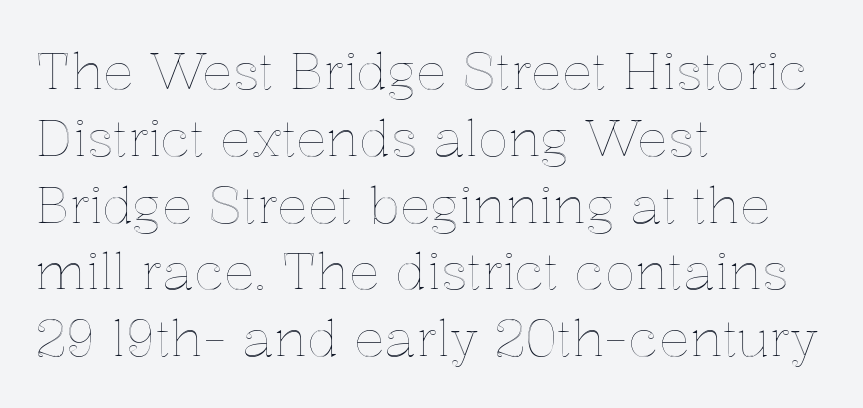
The image shows 51 px text type, upright; set left-aligned, normal line spacing (1.31x), normal letter spacing, not underlined; a medium x-height.
